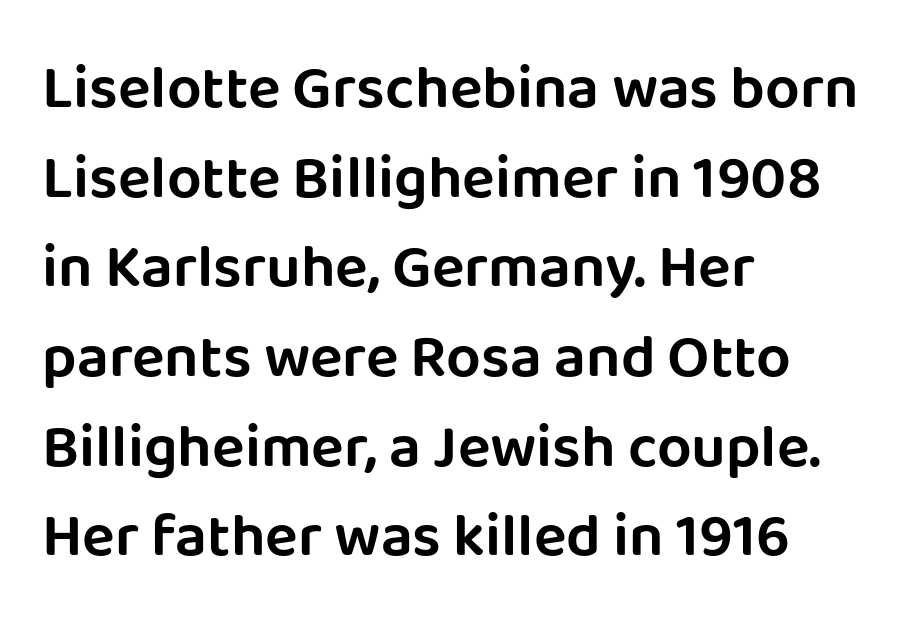
Q: Is the text italic (slanted)? A: No, it is upright.
Q: Is the typeface a serif or a sans-serif typeface? A: Sans-serif.
Q: Is the text underlined? A: No.
Q: How is the paragraph aligned? A: Left-aligned.
Q: Is the spacing between letters normal or unusually wide? A: Normal.
Q: Is the spacing between lines tight, normal or loose? A: Normal.
Q: Width (condensed, normal, or wide)? A: Normal.
Q: Stroke contrast? A: Low.
Q: x-height? A: Large.
Q: Monospaced? A: No.
